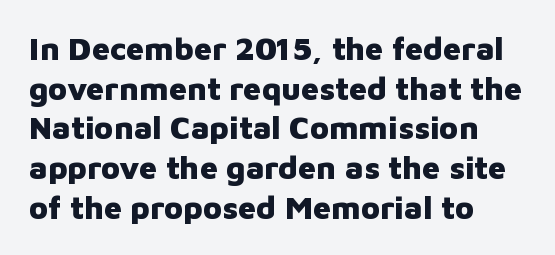
The image shows 32 px heavy sans-serif type, upright; set left-aligned, line spacing 1.24x, normal letter spacing, not underlined; low stroke contrast and a medium x-height.
